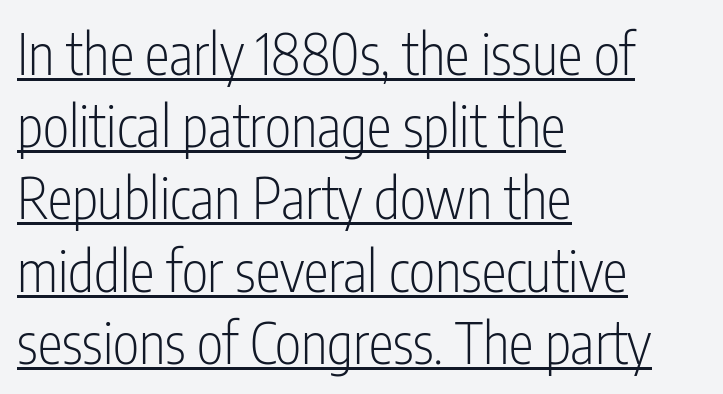
A continuous stroke trails under the words, as in a hyperlink. The paragraph shown leans on its left margin. A roman cut, with each character standing at attention. If you measured baseline to baseline, you'd find a middling distance. Spacing between characters is what you'd get straight out of the box.
